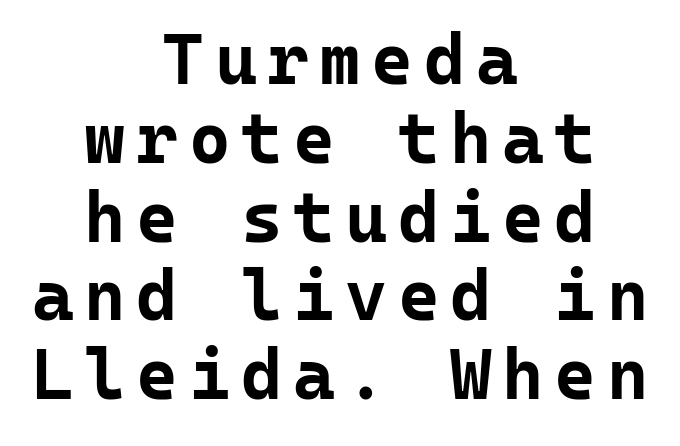
{"serif": "no", "italic": "no", "bold": "yes", "weight": "bold", "width": "normal", "stroke_contrast": "low", "x_height": "medium", "monospaced": "yes", "underline": "no", "align": "center", "line_spacing": "tight", "line_spacing_ratio": 1.11, "glyph_px": 71}
